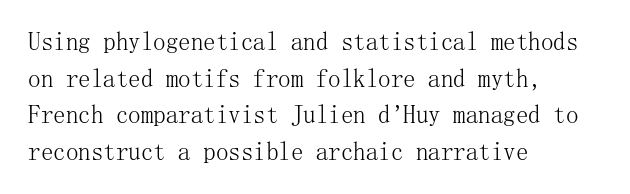
Q: Is the text bold? A: No.
Q: Is the text italic (slanted)? A: No, it is upright.
Q: Is the text underlined? A: No.
Q: How is the paragraph aligned? A: Left-aligned.
Q: Is the spacing between letters normal or unusually wide? A: Normal.
Q: Is the spacing between lines tight, normal or loose? A: Normal.
